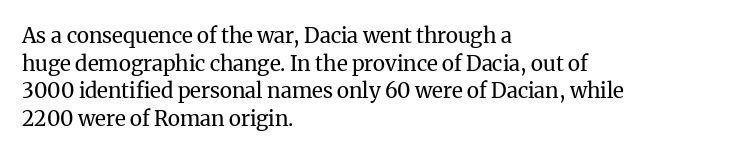
Q: Is the text bold? A: No.
Q: Is the text italic (slanted)? A: No, it is upright.
Q: Is the text underlined? A: No.
Q: How is the paragraph aligned? A: Left-aligned.
Q: Is the spacing between letters normal or unusually wide? A: Normal.
Q: Is the spacing between lines tight, normal or loose? A: Normal.
